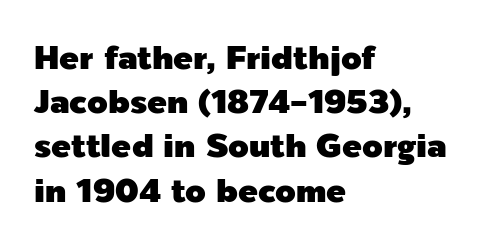
The image shows 33 px sans-serif type, upright; set left-aligned, normal line spacing (1.34x), normal letter spacing, not underlined; a medium x-height.
